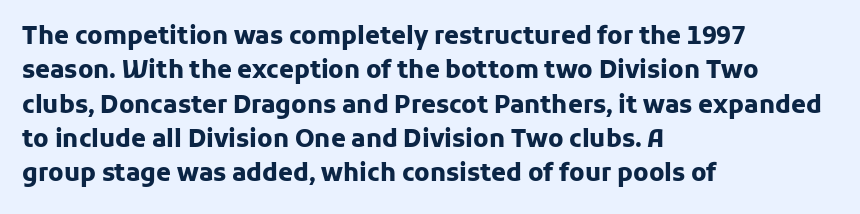
The passage shown is emphatically bold. The space directly below the letters is spotless. Italic? Not at all — the glyphs are vertical. The block of text has a typical density, with ordinary space between rows.
